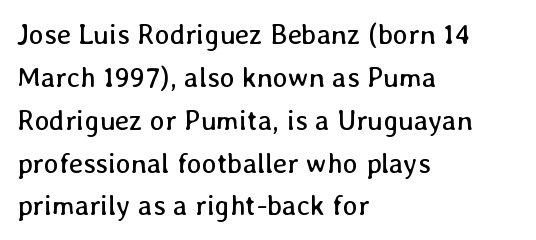
Q: Is the text bold? A: No.
Q: Is the text italic (slanted)? A: No, it is upright.
Q: Is the text underlined? A: No.
Q: How is the paragraph aligned? A: Left-aligned.
Q: Is the spacing between letters normal or unusually wide? A: Normal.
Q: Is the spacing between lines tight, normal or loose? A: Normal.
Q: Width (condensed, normal, or wide)? A: Normal.
Q: Stroke contrast? A: Low.
Q: x-height? A: Medium.
Q: Monospaced? A: No.
